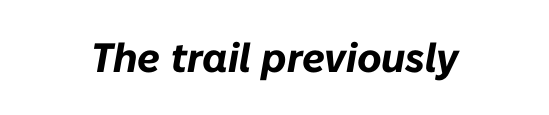
The image shows 41 px bold type, italic (leaning right); set normal letter spacing, not underlined; low stroke contrast and a medium x-height.
